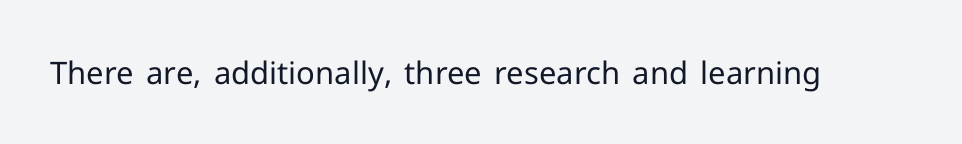
Q: Is the text bold? A: No.
Q: Is the text italic (slanted)? A: No, it is upright.
Q: Is the typeface a serif or a sans-serif typeface? A: Sans-serif.
Q: Is the text underlined? A: No.
Q: Is the spacing between letters normal or unusually wide? A: Normal.
Q: Width (condensed, normal, or wide)? A: Normal.
Q: Stroke contrast? A: Low.
Q: x-height? A: Medium.
Q: Monospaced? A: No.
